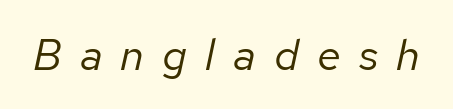
Q: Is the text bold? A: No.
Q: Is the text italic (slanted)? A: Yes, it leans right by about 12 degrees.
Q: Is the text underlined? A: No.
Q: Is the spacing between letters normal or unusually wide? A: Unusually wide.
Q: Width (condensed, normal, or wide)? A: Normal.
Q: Stroke contrast? A: Low.
Q: x-height? A: Medium.
Q: Monospaced? A: No.
